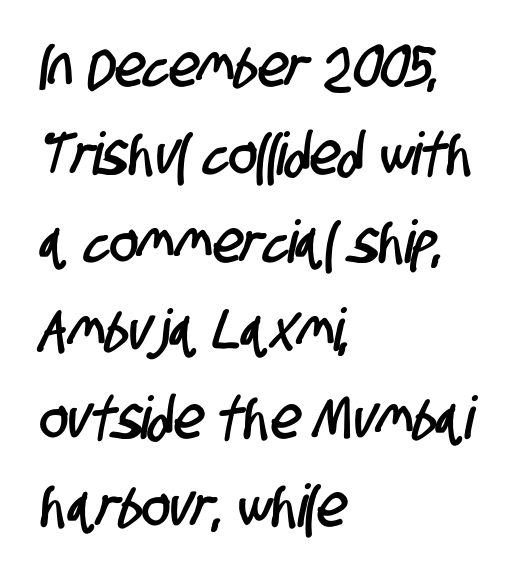
The image shows 59 px condensed sans-serif type; set left-aligned, normal line spacing (1.49x), normal letter spacing, not underlined; low stroke contrast and a large x-height.
